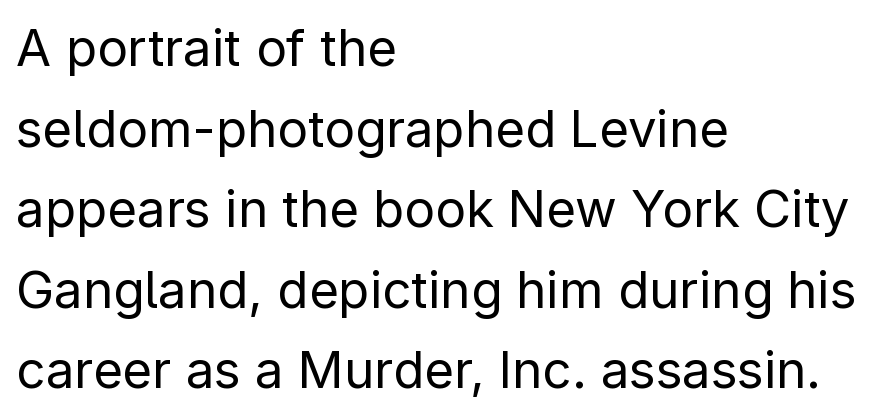
The image shows 51 px regular-weight sans-serif type, upright; set left-aligned, normal line spacing (1.58x), normal letter spacing, not underlined; low stroke contrast and a medium x-height.
